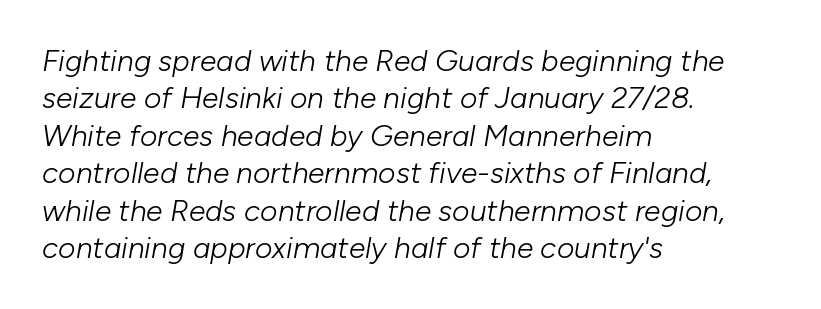
The image shows 30 px light type, italic (leaning right); set left-aligned, normal line spacing (1.25x), normal letter spacing, not underlined; low stroke contrast and a medium x-height.
